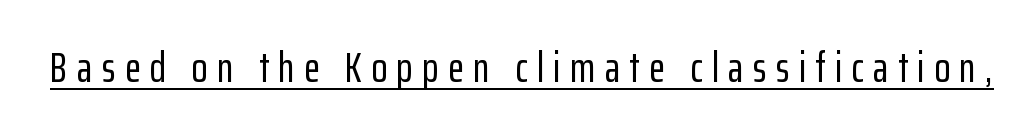
The image shows 42 px condensed sans-serif type, upright; set unusually wide letter spacing (+0.22 em), underlined; low stroke contrast and a medium x-height.
